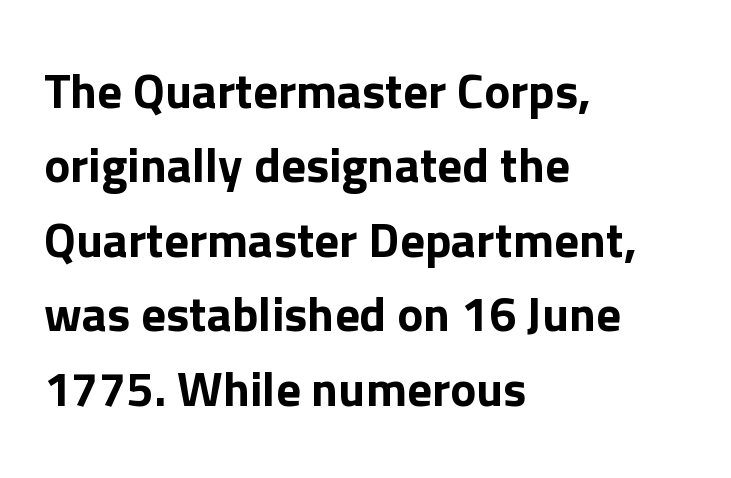
{"serif": "no", "italic": "no", "width": "normal", "stroke_contrast": "low", "x_height": "medium", "monospaced": "no", "underline": "no", "align": "left", "line_spacing": "normal", "line_spacing_ratio": 1.52, "letter_spacing": "normal", "letter_spacing_em": 0.0, "glyph_px": 49}
